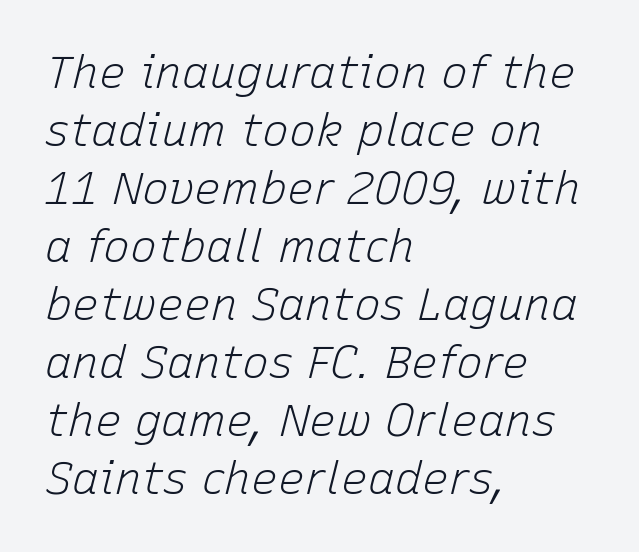
The image shows 45 px light type, italic (leaning right); set left-aligned, normal line spacing (1.29x), normal letter spacing, not underlined; low stroke contrast and a medium x-height.
